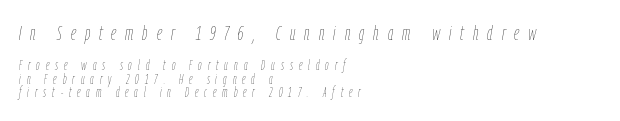
Q: Is the text bold? A: No.
Q: Is the text italic (slanted)? A: Yes, it leans right by about 9 degrees.
Q: Is the text underlined? A: No.
Q: How is the paragraph aligned? A: Left-aligned.
Q: Is the spacing between letters normal or unusually wide? A: Unusually wide.
Q: Is the spacing between lines tight, normal or loose? A: Tight.
Q: Which block of text is set in a larger size, the first (top) or the second (bottom)? A: The first (top) one.
